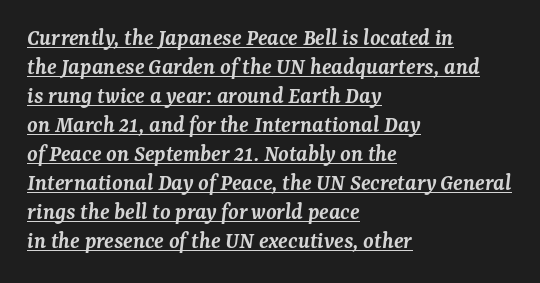
The image shows 24 px text type, italic (leaning right); set left-aligned, line spacing 1.21x, normal letter spacing, underlined.
